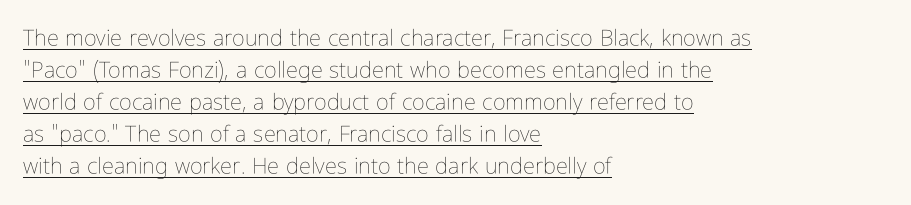
The image shows 22 px text type, upright; set left-aligned, normal line spacing (1.45x), normal letter spacing, underlined.
